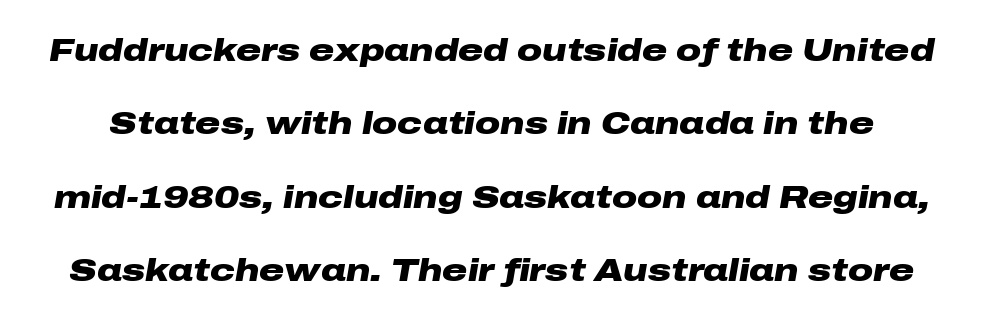
{"italic": "yes", "lean": "right", "slant_degrees": 10, "bold": "yes", "weight": "heavy", "width": "wide", "stroke_contrast": "low", "x_height": "medium", "monospaced": "no", "underline": "no", "line_spacing": "loose", "line_spacing_ratio": 2.37, "letter_spacing": "normal", "letter_spacing_em": 0.0, "glyph_px": 31}
